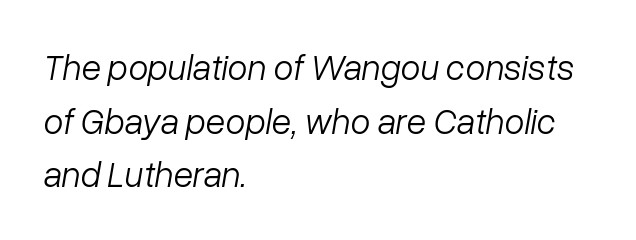
Counters stay open thanks to moderate or lighter strokes. If you measured baseline to baseline, you'd find a middling distance. Spacing verdict: proportional, widths tailored to each character. The glyphs are unaccompanied by any horizontal stroke below them.
